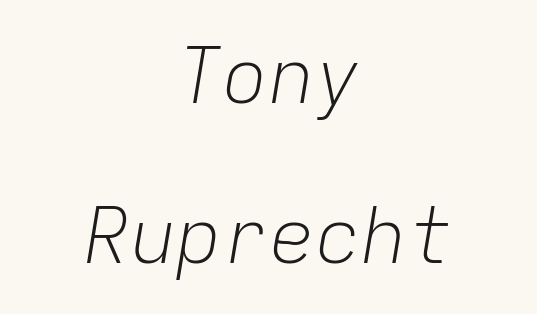
The image shows 77 px light type, italic (leaning right), monospaced; set centered, loose line spacing (2.08x), normal letter spacing, not underlined; low stroke contrast and a medium x-height.
